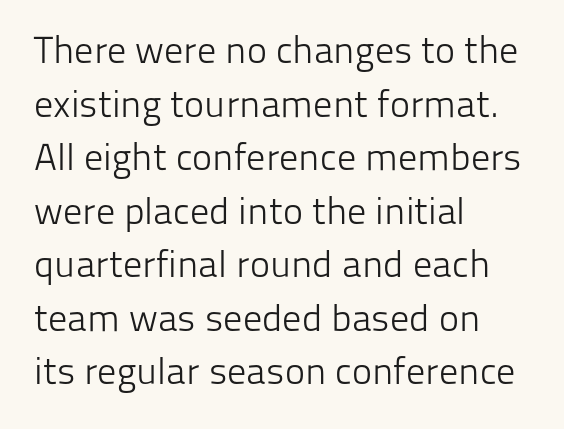
Q: Is the text bold? A: No.
Q: Is the text italic (slanted)? A: No, it is upright.
Q: Is the typeface a serif or a sans-serif typeface? A: Sans-serif.
Q: Is the text underlined? A: No.
Q: How is the paragraph aligned? A: Left-aligned.
Q: Is the spacing between letters normal or unusually wide? A: Normal.
Q: Is the spacing between lines tight, normal or loose? A: Normal.
Q: Width (condensed, normal, or wide)? A: Normal.
Q: Stroke contrast? A: Low.
Q: x-height? A: Medium.
Q: Monospaced? A: No.
